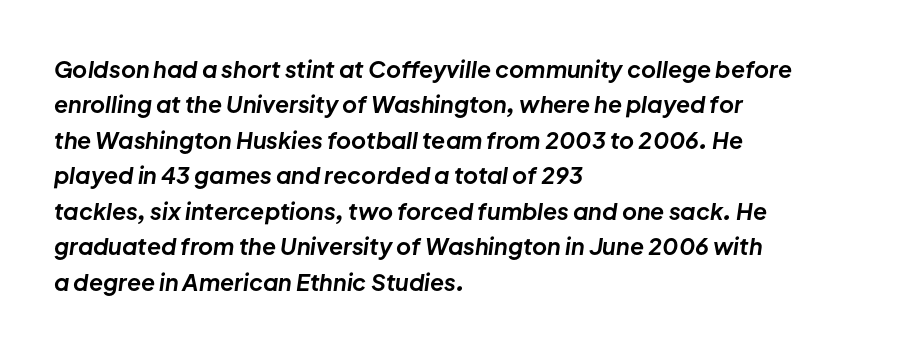
Q: Is the text bold? A: Yes.
Q: Is the text italic (slanted)? A: Yes, it leans right by about 8 degrees.
Q: Is the text underlined? A: No.
Q: How is the paragraph aligned? A: Left-aligned.
Q: Is the spacing between letters normal or unusually wide? A: Normal.
Q: Is the spacing between lines tight, normal or loose? A: Normal.
